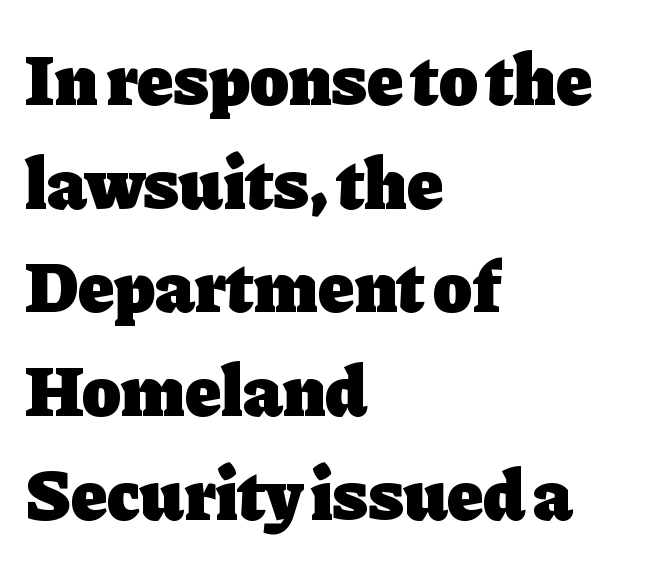
The gap between lines stays unmarked. Line starts are locked; line ends wander. This rendering leaves character spacing at its baseline value. These lines are composed in type with serifs.
